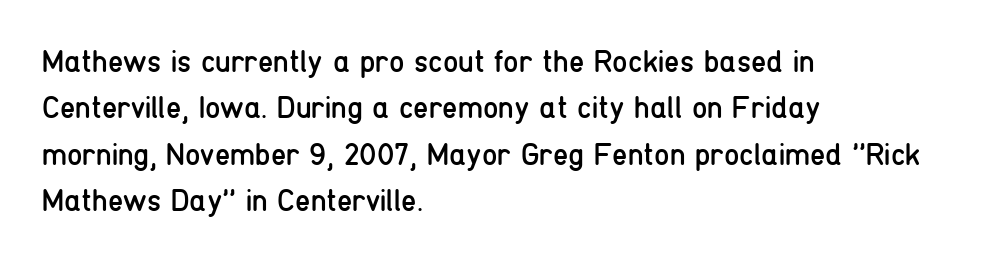
{"serif": "no", "italic": "no", "bold": "no", "weight": "regular", "width": "condensed", "stroke_contrast": "low", "x_height": "medium", "monospaced": "no", "underline": "no", "align": "left", "line_spacing": "normal", "line_spacing_ratio": 1.5, "letter_spacing": "normal", "letter_spacing_em": 0.0, "glyph_px": 31}
